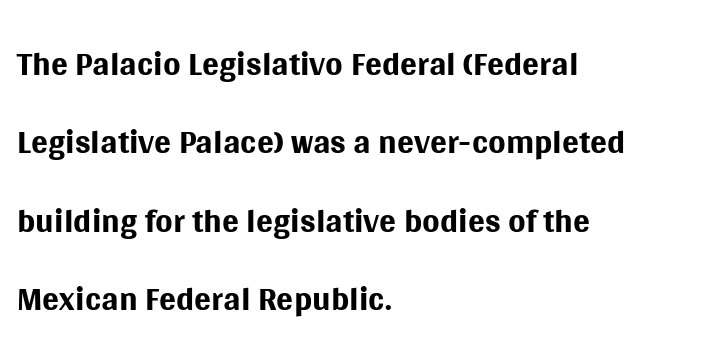
The image shows 50 px regular-weight sans-serif type, upright; set left-aligned, normal line spacing (1.57x), normal letter spacing, not underlined; medium stroke contrast and a large x-height.
